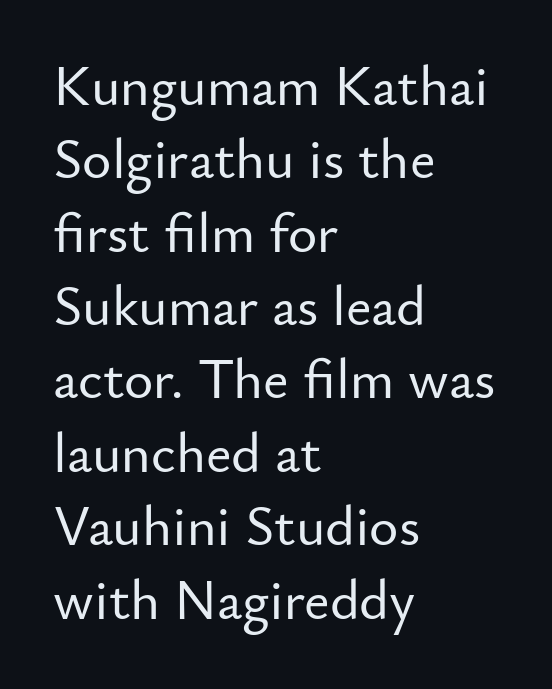
The rendering uses natural spacing where letterforms have individual widths. Line starts are locked; line ends wander. Any mark beneath the type? The region is blank. Rows of type keep a routine distance in the vertical direction. Observe the ordinary spacing: letters are neighbours, not strangers. The type family on display is of the sans-serif kind.
